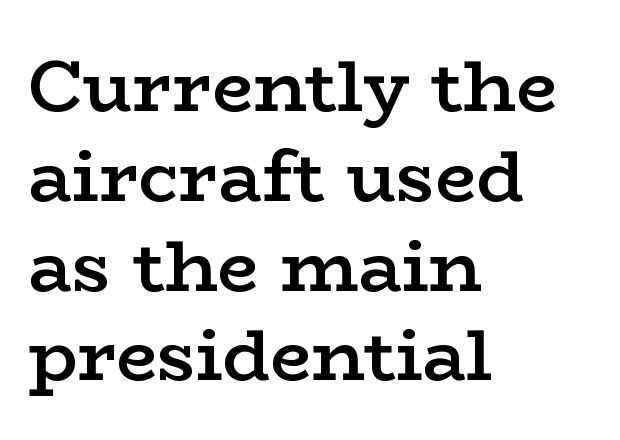
The typesetter chose a ragged-right arrangement here. The letters advance in unequal steps, a hallmark of proportional type. Each row of text sits above clean, open space. It's the straight-up-and-down kind of type. Inter-character spacing is left at the font's built-in metrics.
